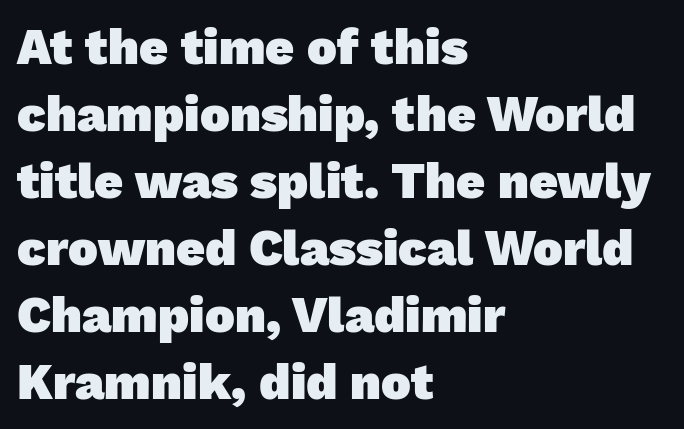
Is this a fixed-width face? No — the glyphs have proportional, varying widths. The typeface chosen for these lines omits serifs. The string is rendered with underlining switched off. Every letter is thick-stroked: bold, no question.
